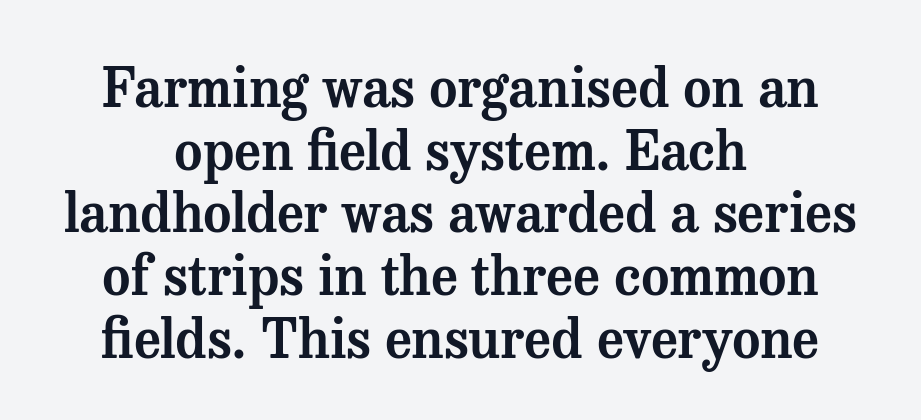
Plain, unruled lines of type. This sample uses an upright cut, with every glyph sitting square on the baseline. The rendering keeps characters at their native spacing. The passage shown is typeset with a serif family. Visually the block forms a symmetrical silhouette, jagged on both flanks. The passage shown is typed in a proportional face where columns would drift.
